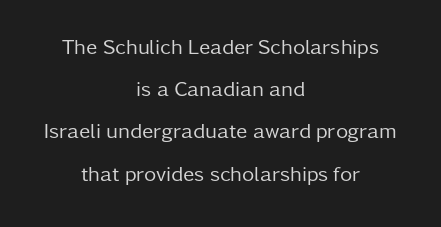
Q: Is the text bold? A: No.
Q: Is the text italic (slanted)? A: No, it is upright.
Q: Is the text underlined? A: No.
Q: How is the paragraph aligned? A: Centered.
Q: Is the spacing between letters normal or unusually wide? A: Normal.
Q: Is the spacing between lines tight, normal or loose? A: Loose.
